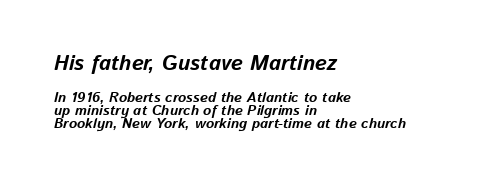
{"italic": "yes", "lean": "right", "slant_degrees": 13, "bold": "yes", "underline": "no", "align": "left", "line_spacing": "tight", "line_spacing_ratio": 0.95, "letter_spacing": "normal", "letter_spacing_em": 0.0, "larger_block": "first", "size_ratio": 1.5, "glyph_px": 21}
